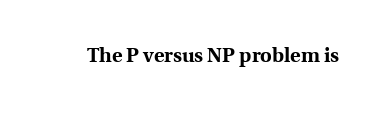
Q: Is the text bold? A: Yes.
Q: Is the text italic (slanted)? A: No, it is upright.
Q: Is the text underlined? A: No.
Q: Is the spacing between letters normal or unusually wide? A: Normal.
